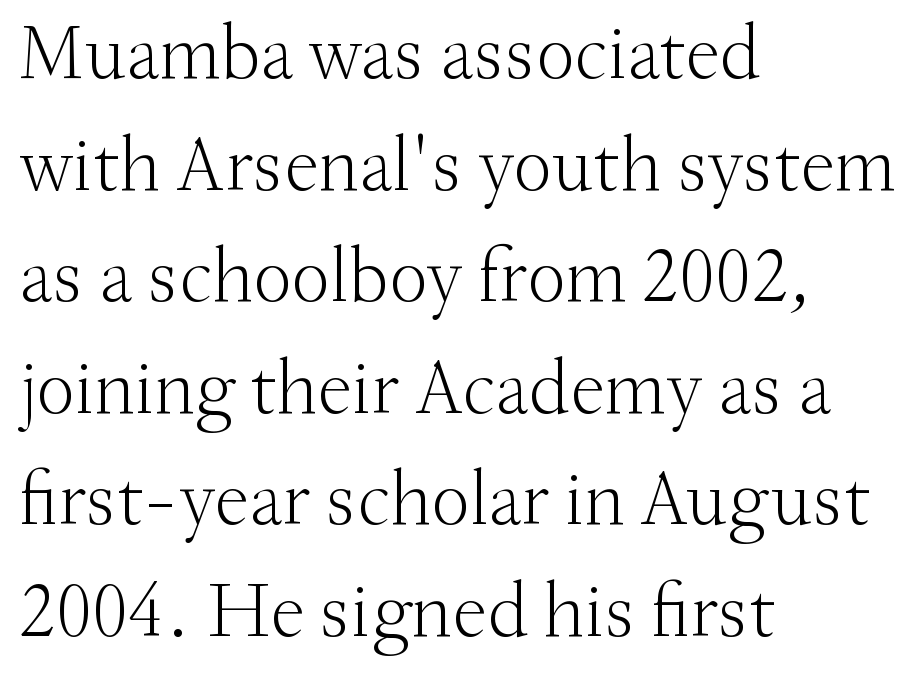
Is this a fixed-width face? No — the glyphs have proportional, varying widths. Leftover space on each line is placed entirely after the last word. No letter is thick-stroked: the sample isn't bold. Spacing between characters is what you'd get straight out of the box. The baseline area is clear. The axis of the letterforms is exactly vertical.
